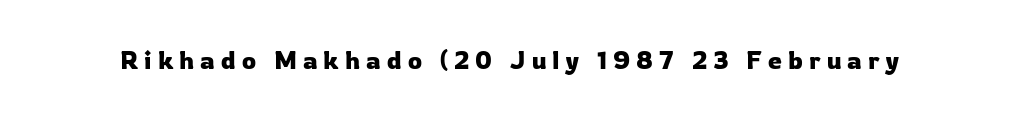
Q: Is the text italic (slanted)? A: No, it is upright.
Q: Is the text underlined? A: No.
Q: Is the spacing between letters normal or unusually wide? A: Unusually wide.
